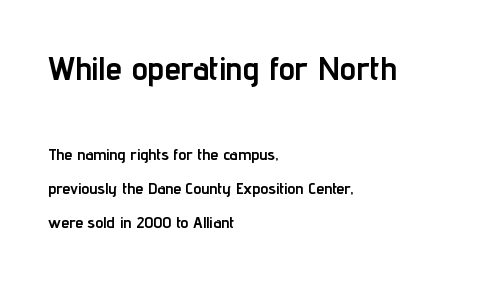
{"serif": "no", "italic": "no", "bold": "yes", "weight": "semibold", "width": "condensed", "stroke_contrast": "low", "x_height": "medium", "monospaced": "no", "underline": "no", "align": "left", "line_spacing": "loose", "line_spacing_ratio": 2.12, "letter_spacing": "normal", "letter_spacing_em": 0.0, "larger_block": "first", "size_ratio": 2.06, "glyph_px": 33}
